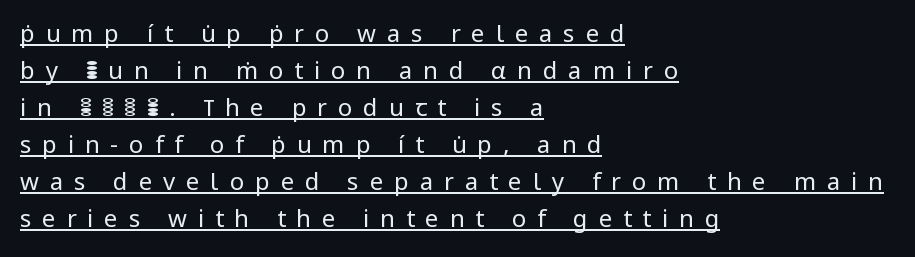
Looks like someone drew a line under every word here. In terms of posture, this sample is upright. Notice how descenders clear the ascenders below comfortably — that's standard leading. Think standard paragraph weight, or any step lighter than that.
